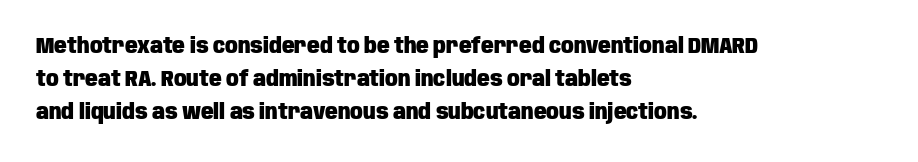
The font is running at its bold setting. Letters rest on an invisible, unmarked baseline. Students, note that the glyphs here touch the page at normal intervals. The rendering anchors every line to the left-hand side.
